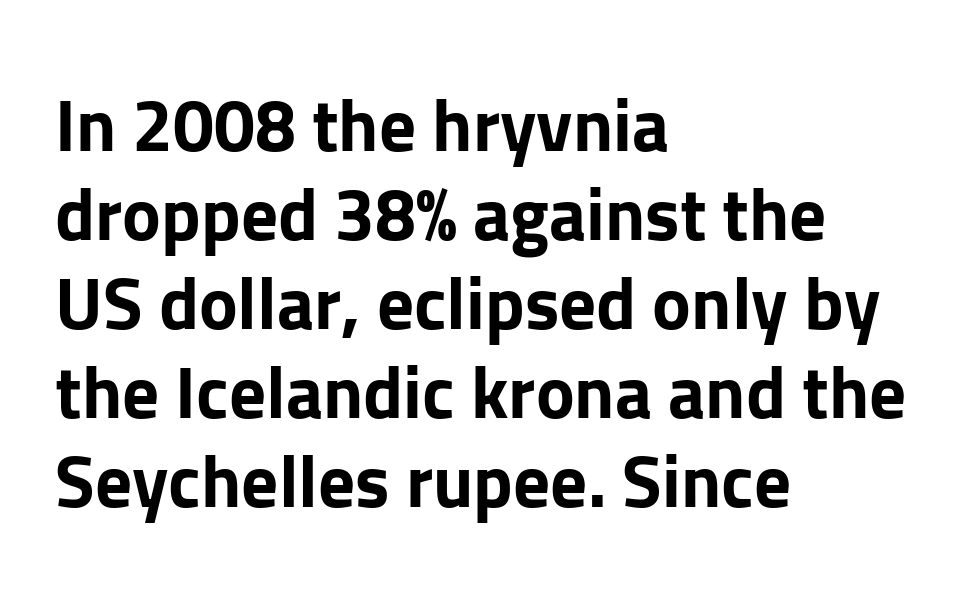
Notice how the stems are strictly vertical — no italics here. The face used here is proportionally spaced, like ordinary book or web type. The sample has been set heavy, in full bold. Bare-footed words on every line.
